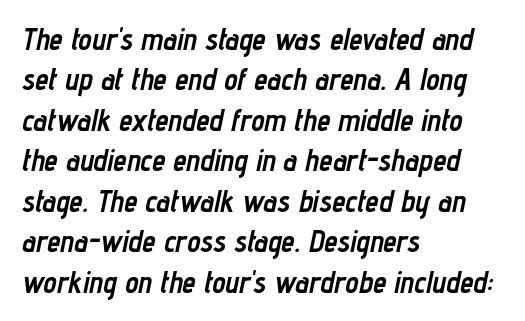
{"italic": "yes", "lean": "right", "slant_degrees": 12, "bold": "yes", "weight": "semibold", "width": "condensed", "stroke_contrast": "low", "x_height": "medium", "monospaced": "no", "underline": "no", "align": "left", "line_spacing": "normal", "line_spacing_ratio": 1.35, "letter_spacing": "normal", "letter_spacing_em": 0.0, "glyph_px": 30}
